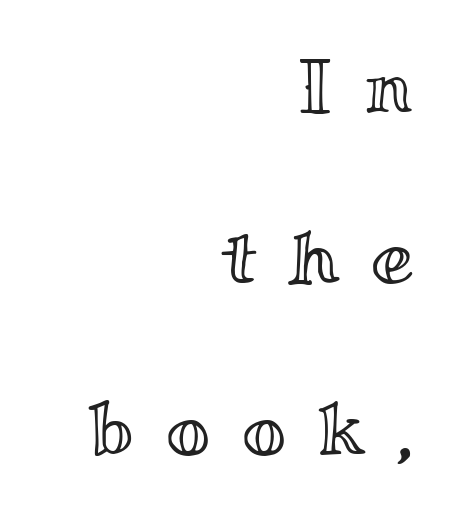
The image shows 76 px wide type, upright; set right-aligned, loose line spacing (2.25x), unusually wide letter spacing (+0.42 em), not underlined; a small x-height.
